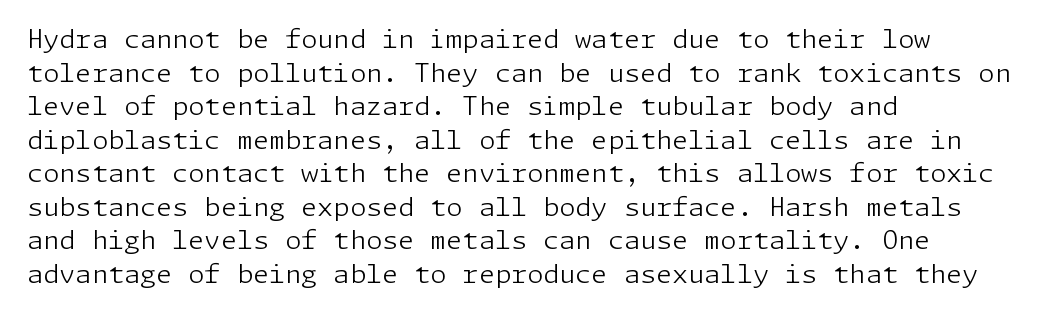
The image shows 26 px text type, upright; set left-aligned, normal line spacing (1.29x), normal letter spacing, not underlined.
